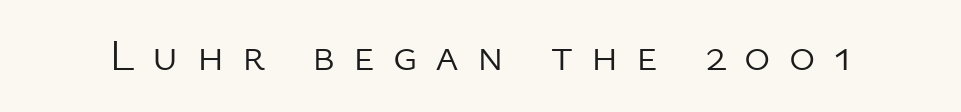
The image shows 45 px light sans-serif type, upright; set unusually wide letter spacing (+0.4 em), not underlined; low stroke contrast and a medium x-height.
